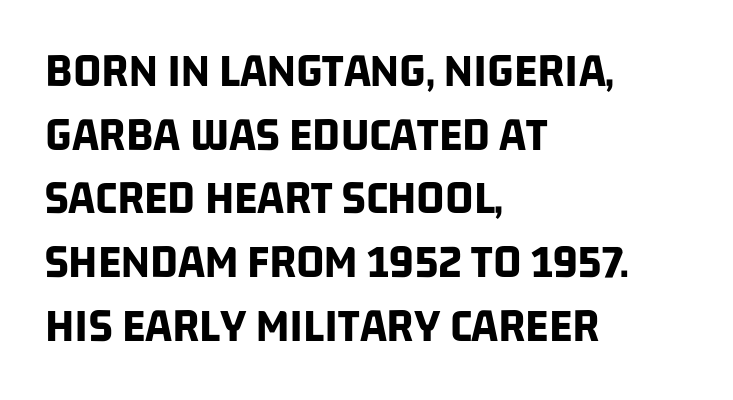
Q: Is the text bold? A: Yes.
Q: Is the typeface a serif or a sans-serif typeface? A: Sans-serif.
Q: Is the text underlined? A: No.
Q: How is the paragraph aligned? A: Left-aligned.
Q: Is the spacing between letters normal or unusually wide? A: Normal.
Q: Is the spacing between lines tight, normal or loose? A: Normal.
Q: Width (condensed, normal, or wide)? A: Condensed.
Q: Stroke contrast? A: Low.
Q: x-height? A: Large.
Q: Monospaced? A: No.
